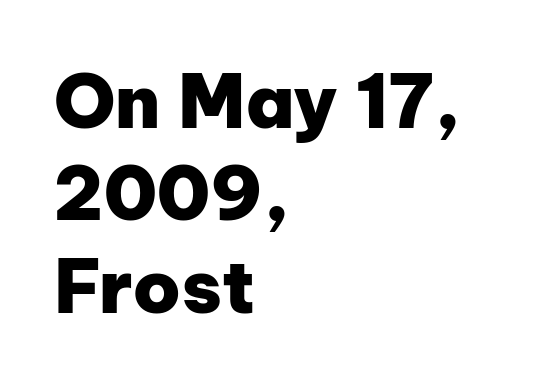
{"serif": "no", "italic": "no", "bold": "yes", "weight": "heavy", "width": "normal", "stroke_contrast": "low", "x_height": "medium", "monospaced": "no", "underline": "no", "align": "left", "line_spacing": "normal", "line_spacing_ratio": 1.25, "letter_spacing": "normal", "letter_spacing_em": 0.0, "glyph_px": 74}
